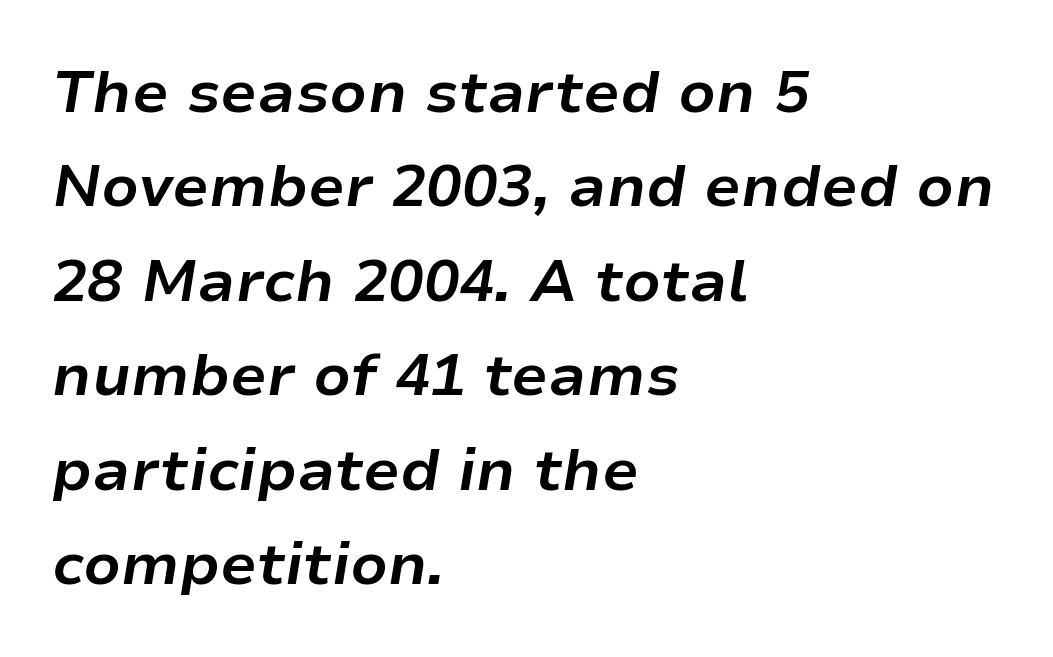
The image shows 59 px bold type, italic (leaning right); set left-aligned, normal line spacing (1.6x), normal letter spacing, not underlined; low stroke contrast and a medium x-height.
